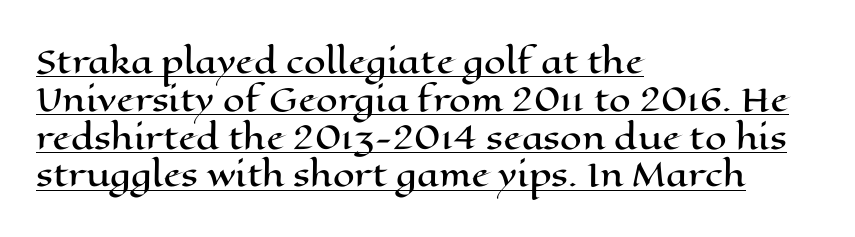
This rendering leaves character spacing at its baseline value. Do the characters align in a grid? No, the font is proportional. Has an underline been added? It has. Characters remain perfectly vertical along every line. Line beginnings align vertically; line endings do not.
